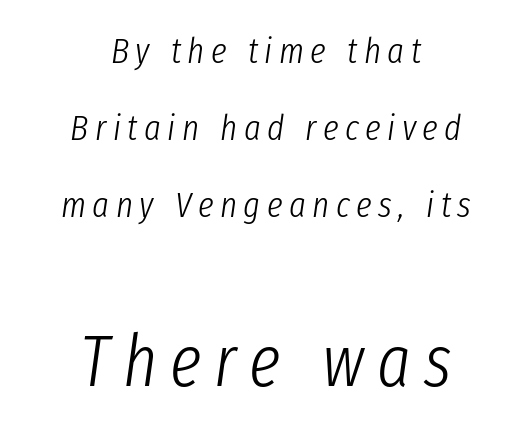
Q: Is the text bold? A: No.
Q: Is the text italic (slanted)? A: Yes, it leans right by about 8 degrees.
Q: Is the text underlined? A: No.
Q: How is the paragraph aligned? A: Centered.
Q: Is the spacing between lines tight, normal or loose? A: Loose.
Q: Which block of text is set in a larger size, the first (top) or the second (bottom)? A: The second (bottom) one.
Q: Width (condensed, normal, or wide)? A: Condensed.
Q: Stroke contrast? A: Low.
Q: x-height? A: Medium.
Q: Monospaced? A: No.
